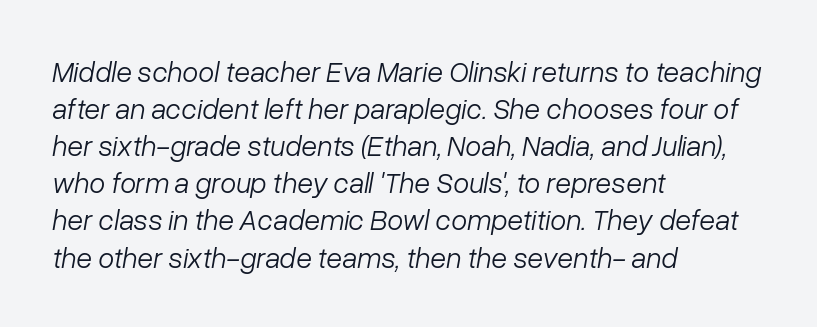
Q: Is the text bold? A: No.
Q: Is the text italic (slanted)? A: Yes, it leans right by about 10 degrees.
Q: Is the text underlined? A: No.
Q: How is the paragraph aligned? A: Left-aligned.
Q: Is the spacing between letters normal or unusually wide? A: Normal.
Q: Is the spacing between lines tight, normal or loose? A: Normal.
Q: Width (condensed, normal, or wide)? A: Normal.
Q: Stroke contrast? A: Low.
Q: x-height? A: Medium.
Q: Monospaced? A: No.
